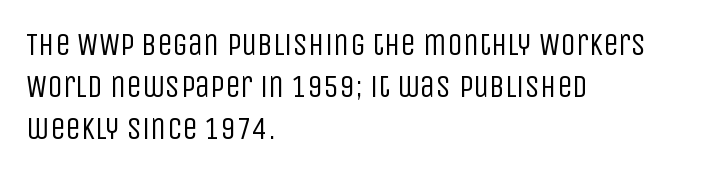
This sample uses plain, unmodified letter spacing. A typesetter would mark this as roman, not italic. One glance says typical: line gaps are just what's usual. The passage shown is not underscored anywhere. The weight would be labelled regular, book, light, or lighter still. Typeset ragged right — the left edge is the straight one.
